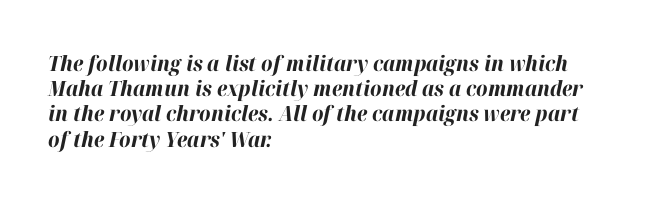
Q: Is the text bold? A: Yes.
Q: Is the text italic (slanted)? A: Yes, it leans right by about 12 degrees.
Q: Is the text underlined? A: No.
Q: How is the paragraph aligned? A: Left-aligned.
Q: Is the spacing between letters normal or unusually wide? A: Normal.
